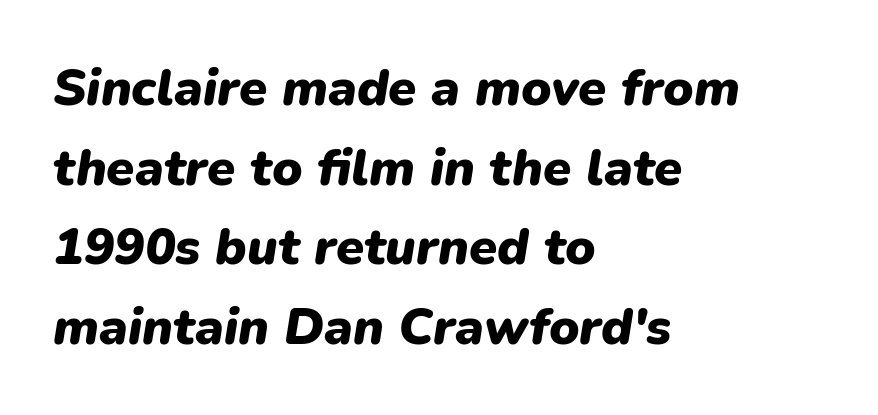
The image shows 51 px heavy type, italic (leaning right); set left-aligned, normal line spacing (1.56x), normal letter spacing, not underlined; low stroke contrast and a medium x-height.
